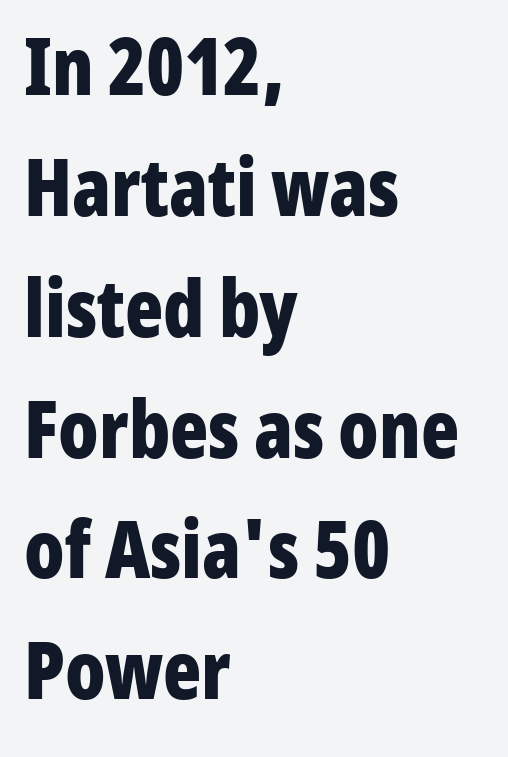
{"serif": "no", "italic": "no", "bold": "yes", "weight": "bold", "width": "condensed", "stroke_contrast": "low", "x_height": "medium", "monospaced": "no", "underline": "no", "align": "left", "line_spacing": "normal", "line_spacing_ratio": 1.53, "letter_spacing": "normal", "letter_spacing_em": 0.0, "glyph_px": 79}
